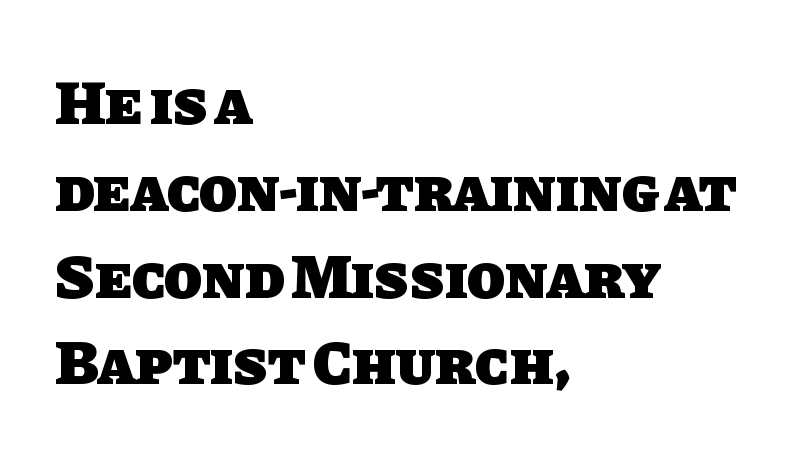
Reading down the column, the eye jumps a familiar distance to each next line. Typesetter's note: full bold, strokes at maximum text heaviness. The setting favours the left margin, as ordinary paragraphs usually do. Nope, no serifs anywhere on these letters. The letters advance in unequal steps, a hallmark of proportional type. Is the letter spacing exaggerated? No — it looks like the ordinary default.
